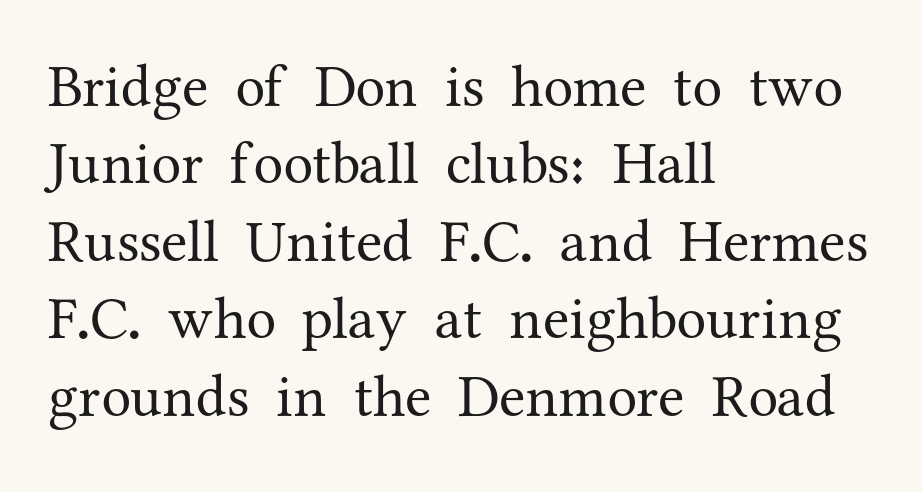
The image shows 60 px regular-weight serif type, upright; set left-aligned, normal line spacing (1.29x), normal letter spacing, not underlined; medium stroke contrast and a medium x-height.
